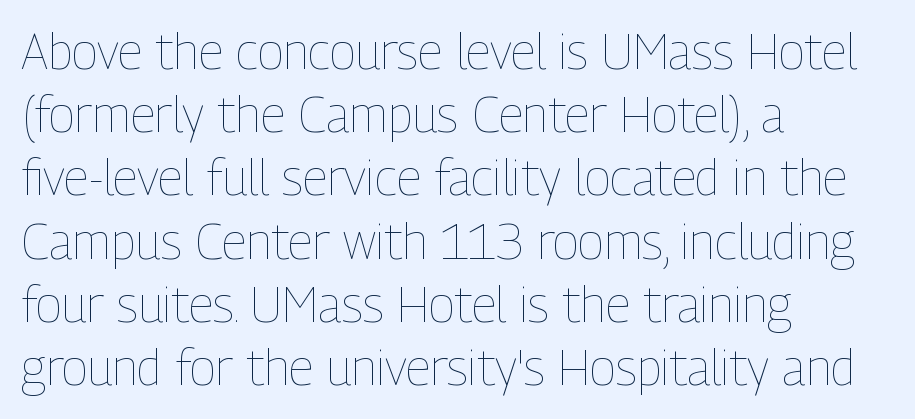
{"italic": "no", "bold": "no", "weight": "thin", "width": "condensed", "stroke_contrast": "low", "x_height": "medium", "monospaced": "no", "underline": "no", "align": "left", "line_spacing": "normal", "line_spacing_ratio": 1.29, "letter_spacing": "normal", "letter_spacing_em": 0.0, "glyph_px": 49}
